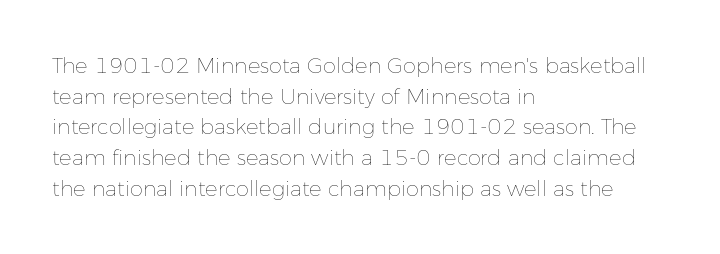
The image shows 21 px text type, upright; set left-aligned, normal line spacing (1.46x), normal letter spacing, not underlined.
